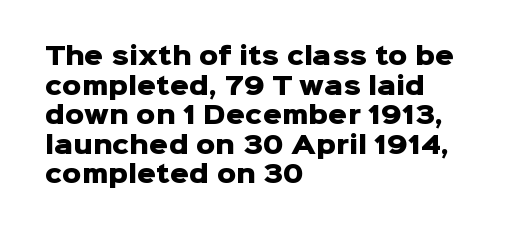
The image shows 24 px bold type, upright; set left-aligned, line spacing 1.23x, normal letter spacing, not underlined.
